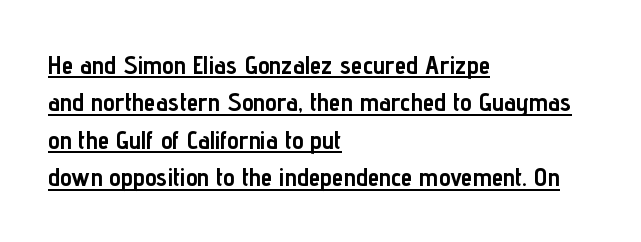
Q: Is the text bold? A: Yes.
Q: Is the text italic (slanted)? A: No, it is upright.
Q: Is the text underlined? A: Yes.
Q: How is the paragraph aligned? A: Left-aligned.
Q: Is the spacing between letters normal or unusually wide? A: Normal.
Q: Is the spacing between lines tight, normal or loose? A: Normal.
